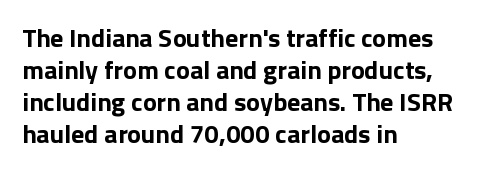
{"italic": "no", "bold": "yes", "underline": "no", "align": "left", "line_spacing_ratio": 1.23, "letter_spacing": "normal", "letter_spacing_em": 0.0, "glyph_px": 26}
